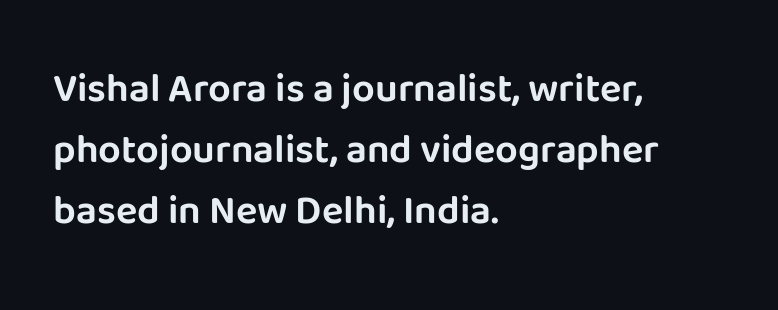
The image shows 40 px sans-serif type, upright; set left-aligned, normal line spacing (1.52x), normal letter spacing, not underlined; low stroke contrast and a large x-height.
